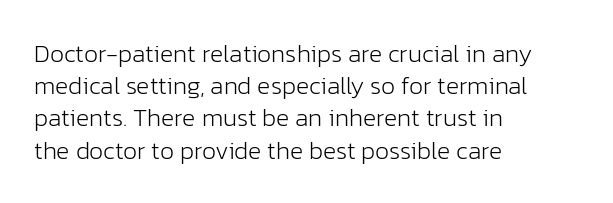
Q: Is the text bold? A: No.
Q: Is the text italic (slanted)? A: No, it is upright.
Q: Is the text underlined? A: No.
Q: How is the paragraph aligned? A: Left-aligned.
Q: Is the spacing between letters normal or unusually wide? A: Normal.
Q: Is the spacing between lines tight, normal or loose? A: Normal.
